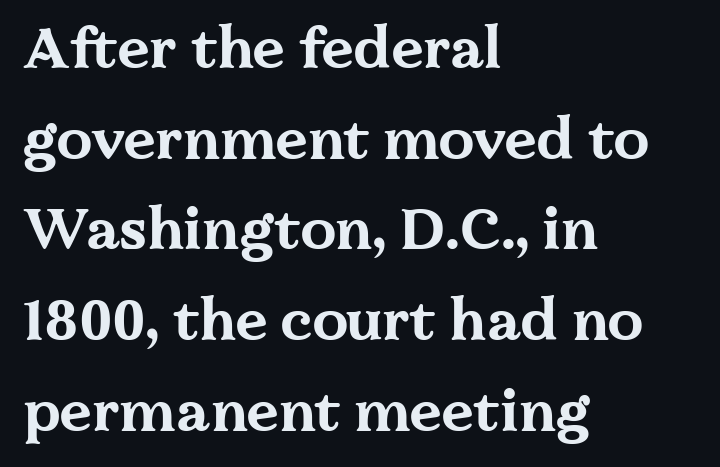
Q: Is the text bold? A: Yes.
Q: Is the text italic (slanted)? A: No, it is upright.
Q: Is the typeface a serif or a sans-serif typeface? A: Serif.
Q: Is the text underlined? A: No.
Q: How is the paragraph aligned? A: Left-aligned.
Q: Is the spacing between letters normal or unusually wide? A: Normal.
Q: Is the spacing between lines tight, normal or loose? A: Normal.
Q: Width (condensed, normal, or wide)? A: Wide.
Q: Stroke contrast? A: Medium.
Q: x-height? A: Medium.
Q: Monospaced? A: No.
